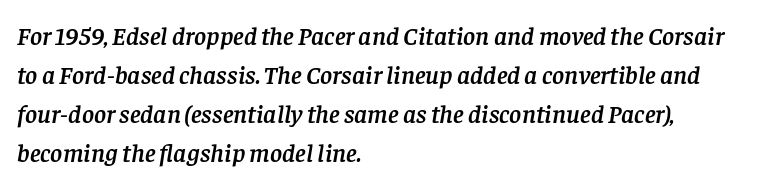
Notice how the stems are inclined rather than vertical — that's the hallmark of italics. The leading is moderate, giving the passage an even texture. Line beginnings align vertically; line endings do not. The space beneath each line is pristine and unruled.
